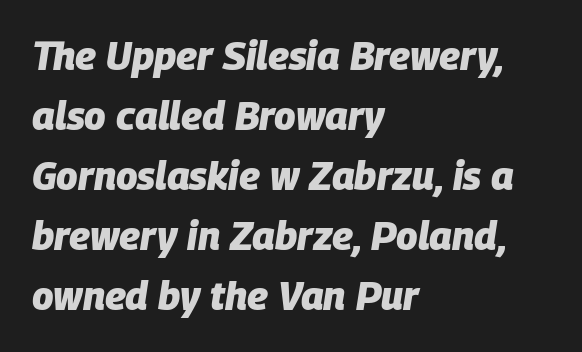
The image shows 39 px heavy type, italic (leaning right); set left-aligned, normal line spacing (1.54x), normal letter spacing, not underlined; low stroke contrast and a large x-height.
